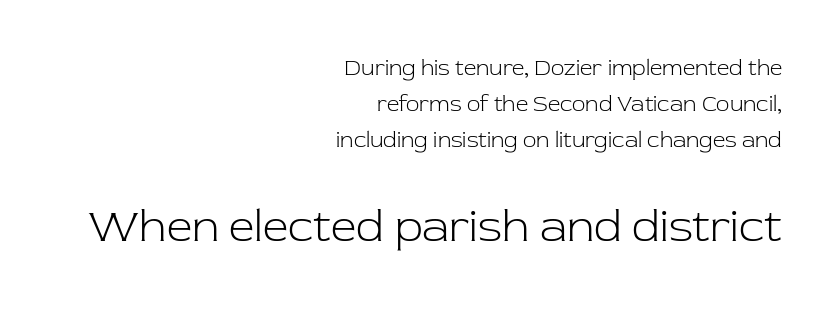
The image shows 45 px light serif type, upright; set right-aligned, normal line spacing (1.64x), normal letter spacing, not underlined; the second (bottom) block is 2.05x larger; low stroke contrast and a medium x-height.
